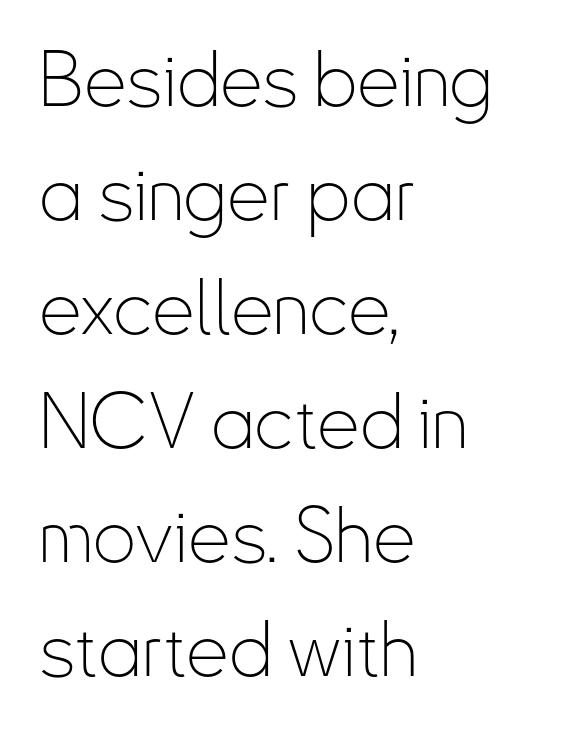
These lines were composed using upright roman letters. The glyphs are unaccompanied by any horizontal stroke below them. The face used here is a sans, in the tradition of grotesques and geometrics. Is the stroke heavy? The answer is a plain regular-or-lighter. Is the letter spacing exaggerated? No — it looks like the ordinary default. The passage shown is typed in a proportional face where columns would drift.
